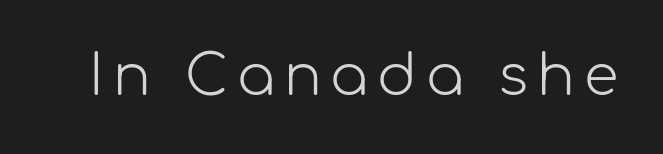
Is there any slant? The stems are plumb. No letter is thick-stroked: the sample isn't bold. A typesetter would label this face a sans. A clean baseline with only descenders dipping below it. Is this a fixed-width face? No — the glyphs have proportional, varying widths.
